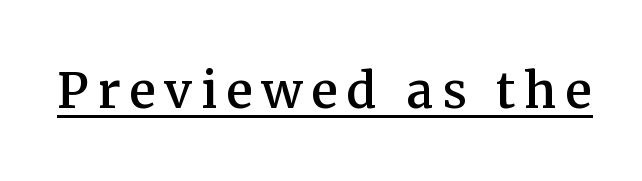
Q: Is the text italic (slanted)? A: No, it is upright.
Q: Is the typeface a serif or a sans-serif typeface? A: Serif.
Q: Is the text underlined? A: Yes.
Q: Width (condensed, normal, or wide)? A: Normal.
Q: Stroke contrast? A: Medium.
Q: x-height? A: Medium.
Q: Monospaced? A: No.
